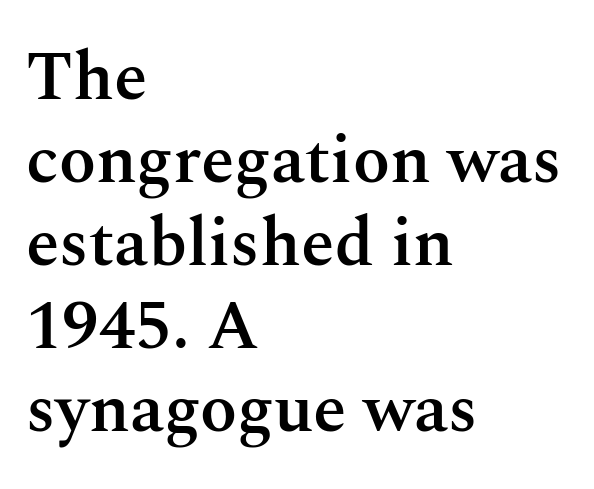
{"serif": "yes", "italic": "no", "bold": "semi", "weight": "semibold", "width": "normal", "stroke_contrast": "medium", "x_height": "medium", "monospaced": "no", "underline": "no", "align": "left", "line_spacing_ratio": 1.22, "letter_spacing": "normal", "letter_spacing_em": 0.0, "glyph_px": 68}
